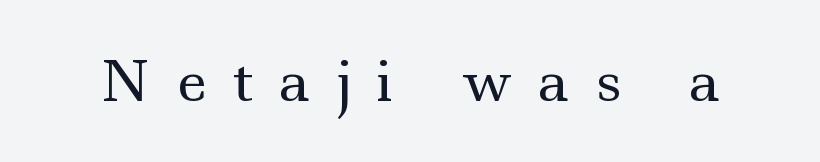
{"serif": "yes", "italic": "no", "bold": "no", "weight": "regular", "width": "wide", "x_height": "small", "monospaced": "no", "underline": "no", "letter_spacing": "wide", "letter_spacing_em": 0.47, "glyph_px": 55}
